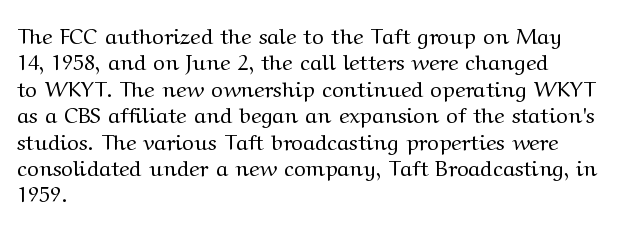
This sample uses an upright cut, with every glyph sitting square on the baseline. Underlining? Definitely not there. Heaviness? Minimal to ordinary, like unemphasized prose. Short note: letters normally spaced. Where is the straight margin? On the left.
